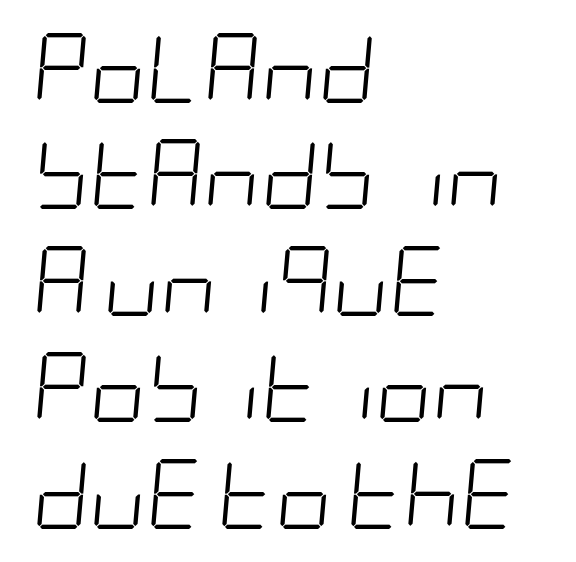
Nothing unusual about the tracking: characters are spaced as the font intends. Left-aligned paragraph, ragged on the right. The strokes carry an ordinary text weight at most. The axis of the letterforms is tilted away from vertical.
